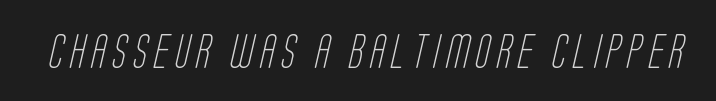
Typographically, this falls in the sans-serif category. A clean baseline with only descenders dipping below it. No heavy texture on the line: the type isn't bold. Looks like regular typesetting: each glyph gets only the width it needs.
